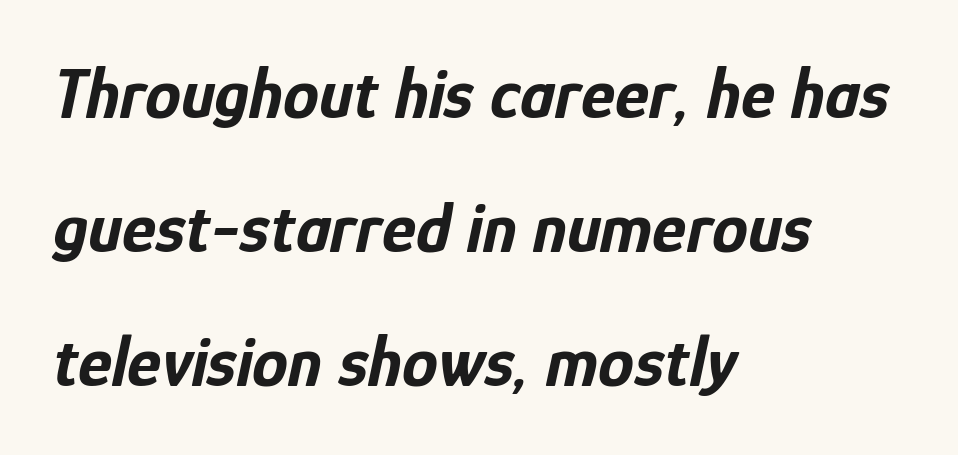
{"italic": "yes", "lean": "right", "slant_degrees": 12, "bold": "yes", "weight": "bold", "width": "condensed", "stroke_contrast": "low", "x_height": "medium", "monospaced": "no", "underline": "no", "align": "left", "line_spacing_ratio": 1.86, "letter_spacing": "normal", "letter_spacing_em": 0.0, "glyph_px": 72}
